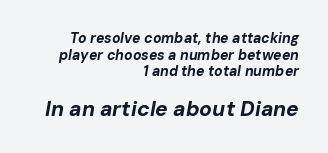
Q: Is the text bold? A: Yes.
Q: Is the text italic (slanted)? A: Yes, it leans right by about 10 degrees.
Q: Is the text underlined? A: No.
Q: How is the paragraph aligned? A: Right-aligned.
Q: Is the spacing between letters normal or unusually wide? A: Normal.
Q: Which block of text is set in a larger size, the first (top) or the second (bottom)? A: The second (bottom) one.
